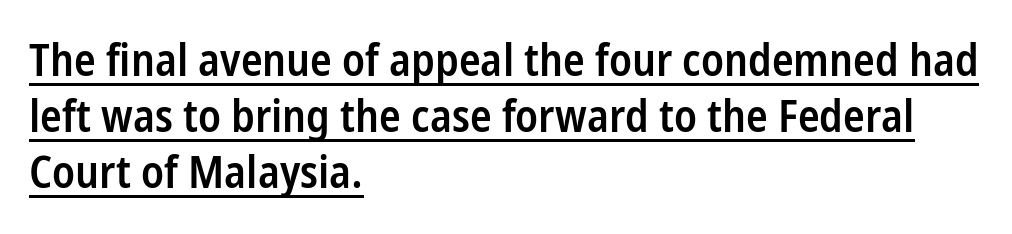
How heavy is the stroke? Medium-heavy — a semibold, shy of bold. Each word holds together tightly as a unit, with standard inter-letter gaps. Quick note: interline space is typical. This sample is left-justified, so line endings fall wherever the words run out. The designer went with a sans here, leaving each stem footless.
